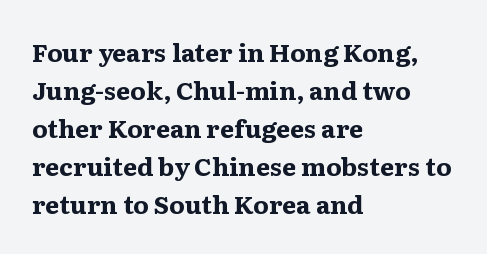
The image shows 25 px bold type, upright; set left-aligned, normal line spacing (1.52x), normal letter spacing, not underlined.
